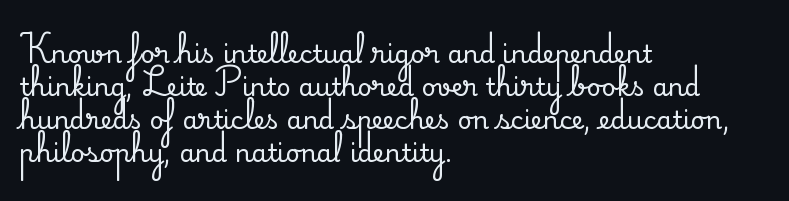
{"italic": "no", "underline": "no", "align": "left", "line_spacing": "normal", "line_spacing_ratio": 1.32, "letter_spacing": "normal", "letter_spacing_em": 0.0, "glyph_px": 25}
